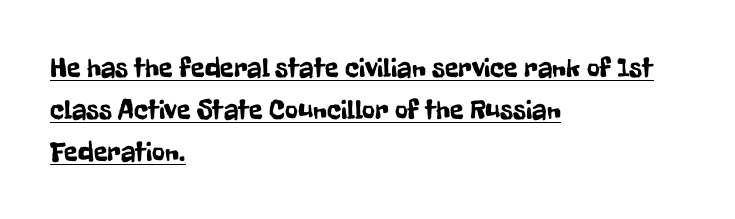
Q: Is the text italic (slanted)? A: No, it is upright.
Q: Is the typeface a serif or a sans-serif typeface? A: Sans-serif.
Q: Is the text underlined? A: Yes.
Q: How is the paragraph aligned? A: Left-aligned.
Q: Is the spacing between letters normal or unusually wide? A: Normal.
Q: Is the spacing between lines tight, normal or loose? A: Normal.
Q: Width (condensed, normal, or wide)? A: Condensed.
Q: Stroke contrast? A: Low.
Q: x-height? A: Medium.
Q: Monospaced? A: No.
